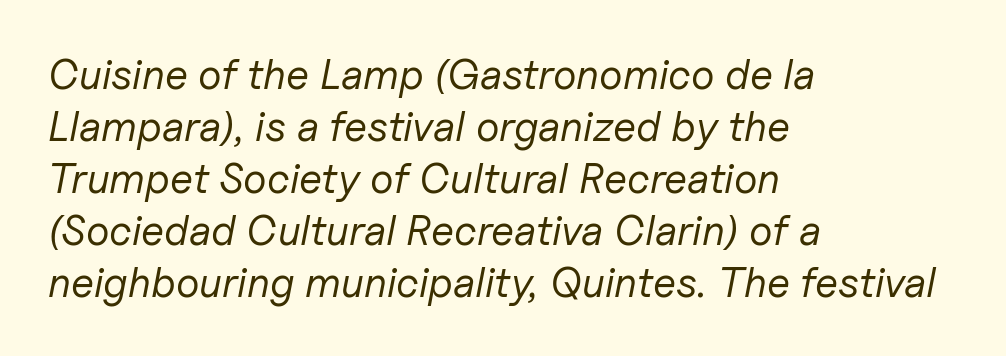
The image shows 42 px regular-weight type, italic (leaning right); set left-aligned, line spacing 1.24x, normal letter spacing, not underlined; low stroke contrast and a medium x-height.
